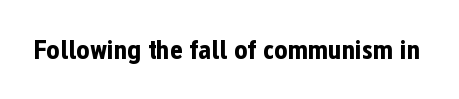
Is this a fixed-width face? No — the glyphs have proportional, varying widths. The face used here has the dense, thick strokes of a bold. The passage shown is not underscored anywhere. Examine the stroke ends and you'll find no serifs.
